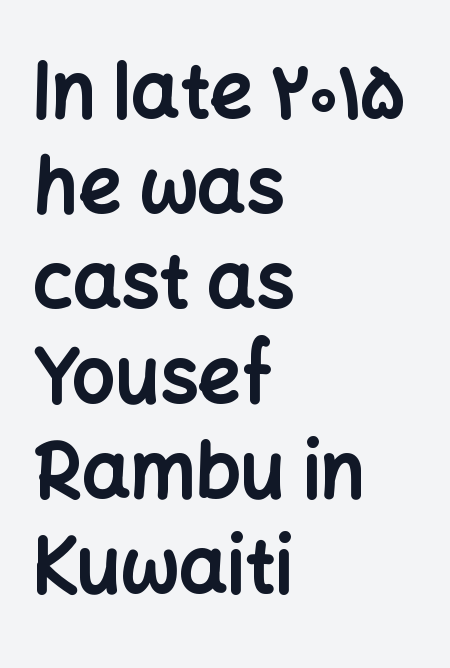
You could not count columns in this text — the font is proportionally spaced. The ragged edge is on the right, which tells us the setting is flush left. Serif or sans? Sans — the stroke terminals are bare. Quick note: not italic, upright.
